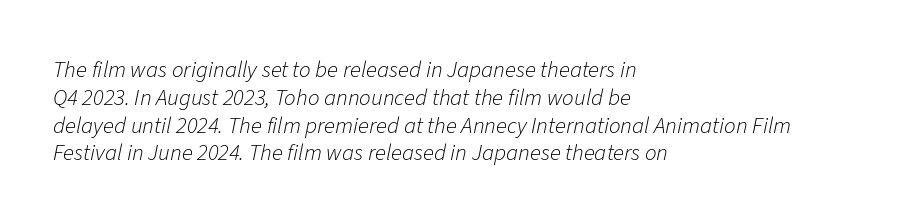
The image shows 23 px text type, italic (leaning right); set left-aligned, line spacing 1.21x, normal letter spacing, not underlined.
